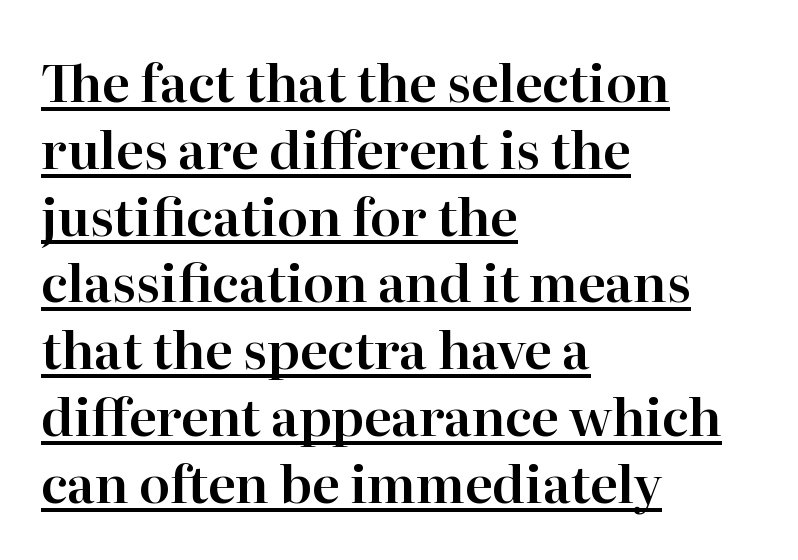
Q: Is the text italic (slanted)? A: No, it is upright.
Q: Is the typeface a serif or a sans-serif typeface? A: Serif.
Q: Is the text underlined? A: Yes.
Q: How is the paragraph aligned? A: Left-aligned.
Q: Is the spacing between letters normal or unusually wide? A: Normal.
Q: Is the spacing between lines tight, normal or loose? A: Normal.
Q: Width (condensed, normal, or wide)? A: Normal.
Q: Stroke contrast? A: High.
Q: x-height? A: Medium.
Q: Monospaced? A: No.
